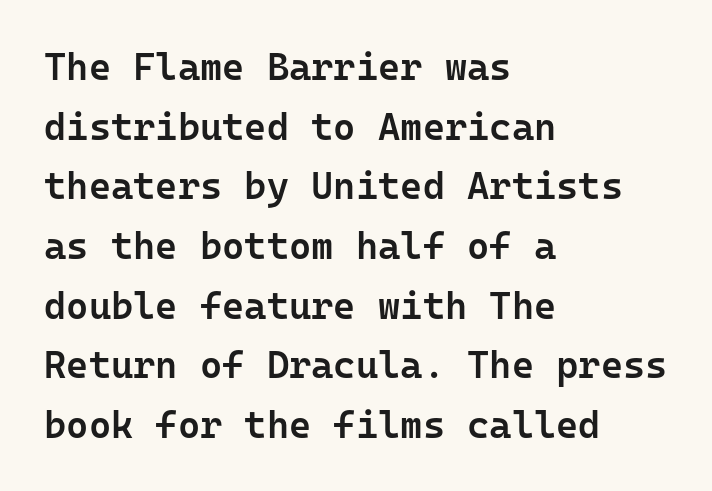
The characters display no serif detailing; their extremities are plain. How would I describe the line gaps? Plain and ordinary. The paragraph shown leans on its left margin. Words float on clear page, feet unadorned. Fixed-width glyphs throughout — classic coding-font behaviour.
